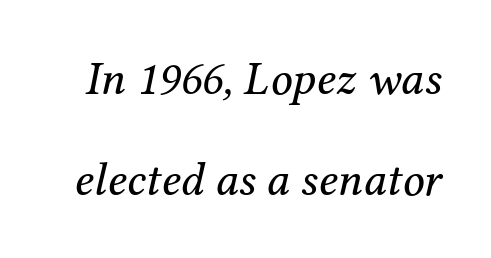
The image shows 48 px regular-weight serif type, italic (leaning right); set loose line spacing (2.1x), normal letter spacing, not underlined; medium stroke contrast and a medium x-height.
